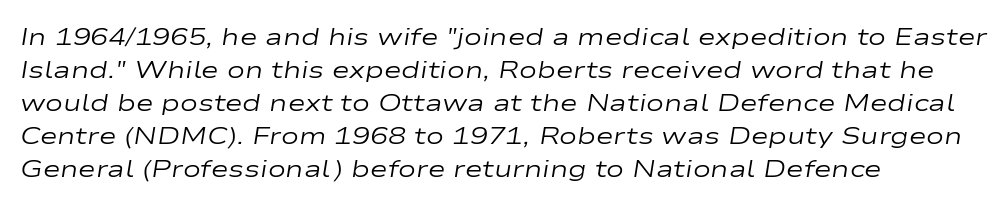
Q: Is the text bold? A: No.
Q: Is the text italic (slanted)? A: Yes, it leans right by about 9 degrees.
Q: Is the text underlined? A: No.
Q: How is the paragraph aligned? A: Left-aligned.
Q: Is the spacing between letters normal or unusually wide? A: Normal.
Q: Is the spacing between lines tight, normal or loose? A: Normal.
